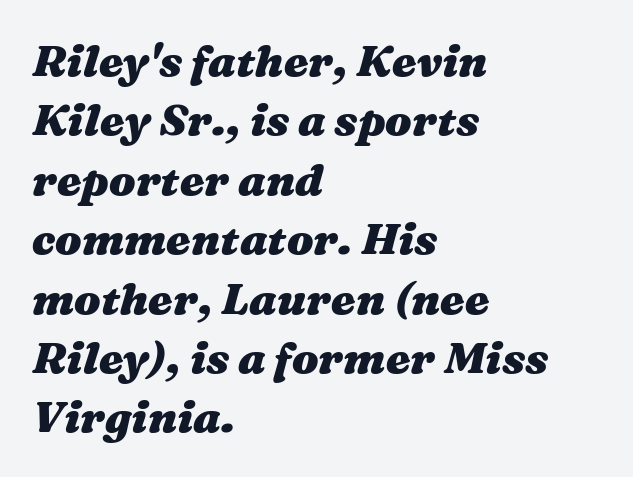
{"italic": "yes", "lean": "right", "slant_degrees": 16, "bold": "yes", "weight": "heavy", "width": "wide", "stroke_contrast": "medium", "x_height": "medium", "monospaced": "no", "underline": "no", "align": "left", "line_spacing": "normal", "line_spacing_ratio": 1.35, "letter_spacing": "normal", "letter_spacing_em": 0.0, "glyph_px": 44}
